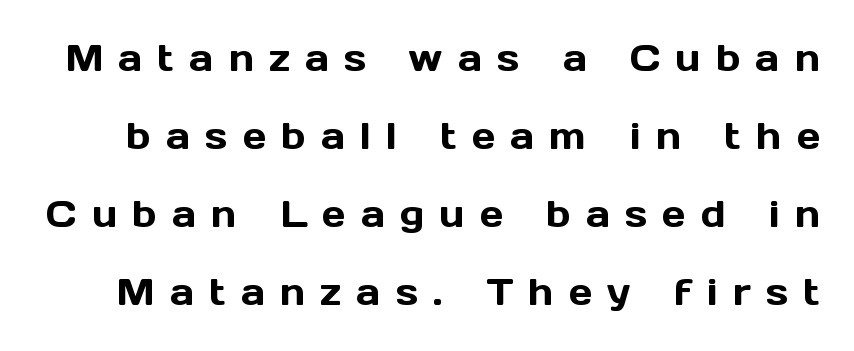
Typographically, this falls in the sans-serif category. The lettering stays uniformly vertical, giving the passage a roman look. A great deal of white space separates one row of letters from the next. A clean baseline with only descenders dipping below it. Here the glyphs are tracked loosely, breaking word shapes into spaced letters. A typesetter would call this proportional, since set widths differ per character.
